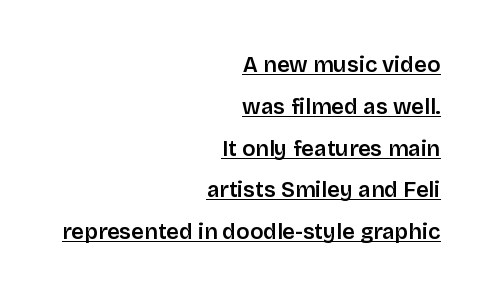
The image shows 22 px text type, upright; set right-aligned, loose line spacing (1.9x), normal letter spacing, underlined.
